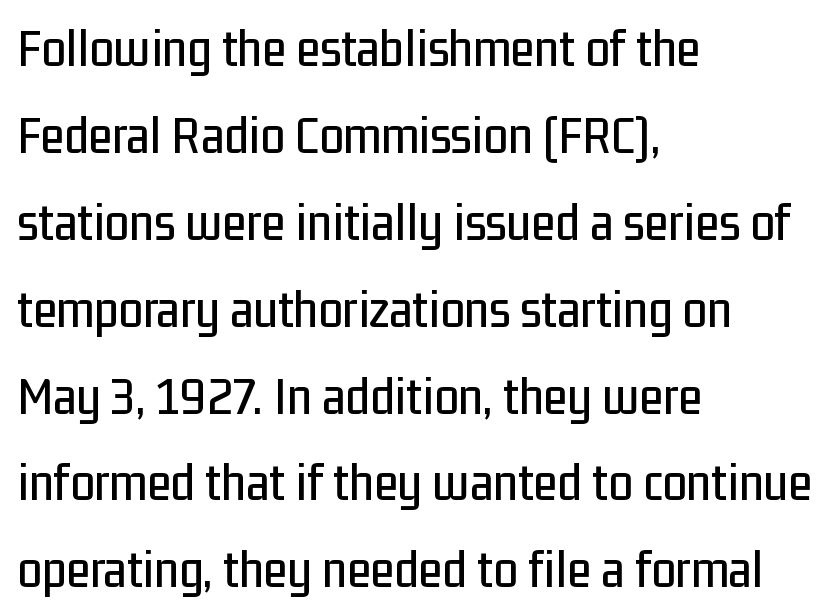
Do the letters lean? They stand straight. The setting favours the left margin, as ordinary paragraphs usually do. Glyph-to-glyph distance matches everyday printed text. Proportional: the letters do not fall into vertical columns.
